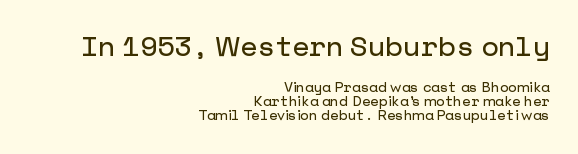
The image shows 28 px sans-serif type, upright; set right-aligned, tight line spacing (1.0x), normal letter spacing, not underlined; the first (top) block is 2.0x larger; low stroke contrast and a medium x-height.
